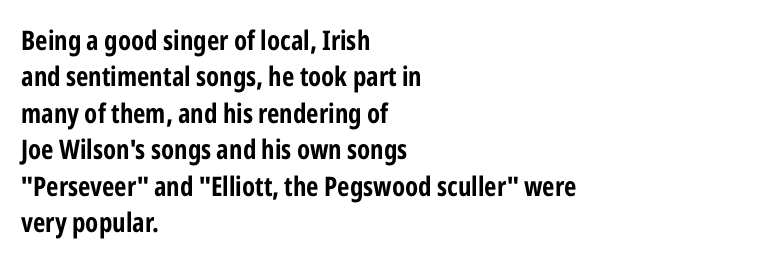
Q: Is the text bold? A: Yes.
Q: Is the text italic (slanted)? A: No, it is upright.
Q: Is the text underlined? A: No.
Q: How is the paragraph aligned? A: Left-aligned.
Q: Is the spacing between letters normal or unusually wide? A: Normal.
Q: Is the spacing between lines tight, normal or loose? A: Normal.
